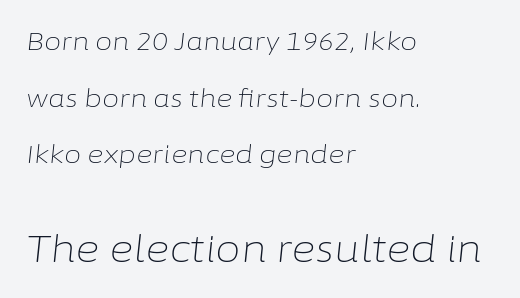
The image shows 37 px light type, italic (leaning right); set left-aligned, loose line spacing (2.27x), normal letter spacing, not underlined; the second (bottom) block is 1.48x larger; low stroke contrast and a medium x-height.
